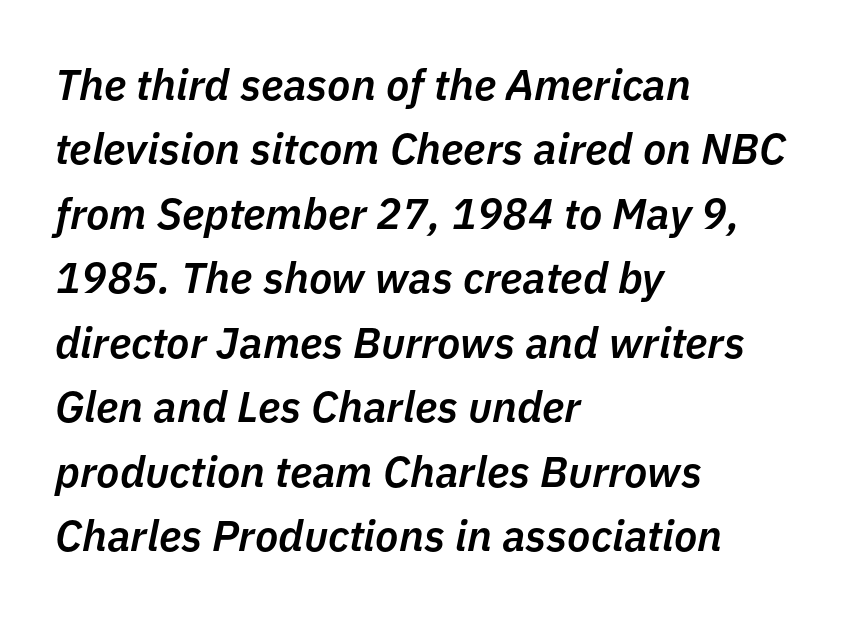
The image shows 43 px semibold type, italic (leaning right); set left-aligned, normal line spacing (1.5x), normal letter spacing, not underlined; low stroke contrast and a medium x-height.
